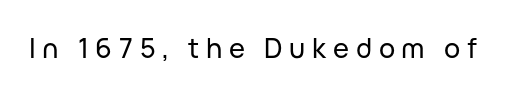
The image shows 27 px text type, upright; set unusually wide letter spacing (+0.25 em), not underlined.
